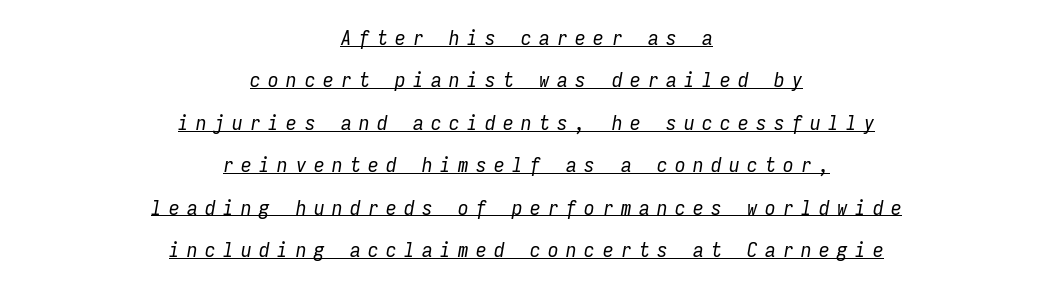
The image shows 21 px text type, italic (leaning right); set centered, loose line spacing (2.02x), unusually wide letter spacing (+0.36 em), underlined.
